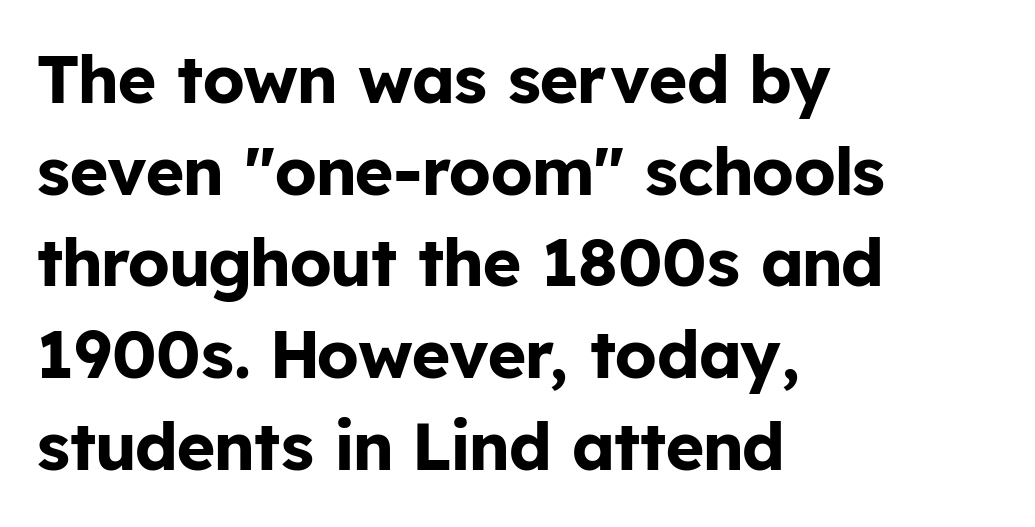
The image shows 66 px bold sans-serif type, upright; set left-aligned, normal line spacing (1.39x), normal letter spacing, not underlined; low stroke contrast and a medium x-height.
